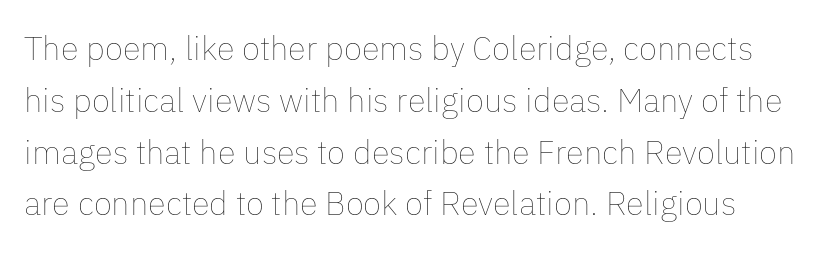
Q: Is the text bold? A: No.
Q: Is the text italic (slanted)? A: No, it is upright.
Q: Is the text underlined? A: No.
Q: Is the spacing between letters normal or unusually wide? A: Normal.
Q: Is the spacing between lines tight, normal or loose? A: Normal.
Q: Width (condensed, normal, or wide)? A: Normal.
Q: Stroke contrast? A: Low.
Q: x-height? A: Medium.
Q: Monospaced? A: No.
